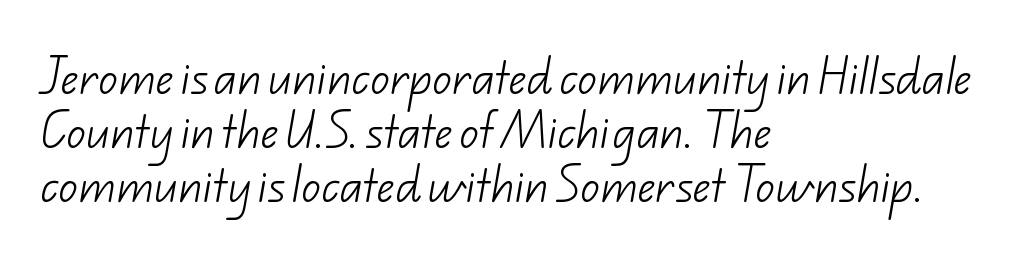
{"serif": "no", "bold": "no", "weight": "light", "width": "normal", "stroke_contrast": "low", "x_height": "small", "monospaced": "no", "underline": "no", "align": "left", "line_spacing": "normal", "line_spacing_ratio": 1.39, "letter_spacing": "normal", "letter_spacing_em": 0.0, "glyph_px": 39}
